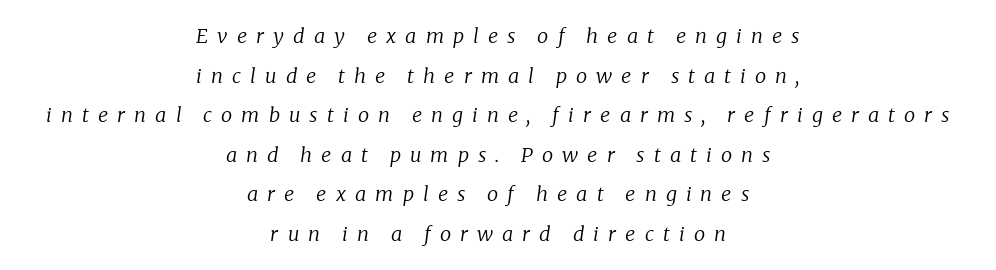
{"italic": "yes", "lean": "right", "slant_degrees": 8, "bold": "no", "underline": "no", "align": "center", "line_spacing": "loose", "line_spacing_ratio": 1.98, "letter_spacing": "wide", "letter_spacing_em": 0.45, "glyph_px": 20}
